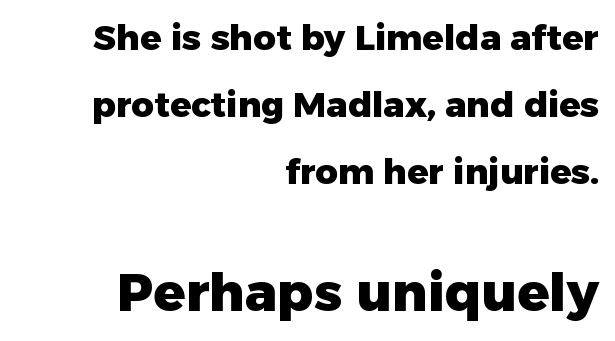
The image shows 53 px heavy sans-serif type, upright; set right-aligned, loose line spacing (1.91x), normal letter spacing, not underlined; the second (bottom) block is 1.51x larger; low stroke contrast and a medium x-height.
